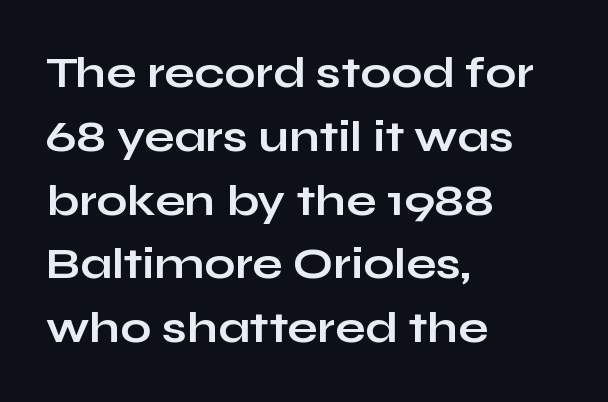
Q: Is the text bold? A: Yes.
Q: Is the text italic (slanted)? A: No, it is upright.
Q: Is the typeface a serif or a sans-serif typeface? A: Sans-serif.
Q: Is the text underlined? A: No.
Q: How is the paragraph aligned? A: Left-aligned.
Q: Is the spacing between letters normal or unusually wide? A: Normal.
Q: Is the spacing between lines tight, normal or loose? A: Normal.
Q: Width (condensed, normal, or wide)? A: Wide.
Q: Stroke contrast? A: Low.
Q: x-height? A: Medium.
Q: Monospaced? A: No.
